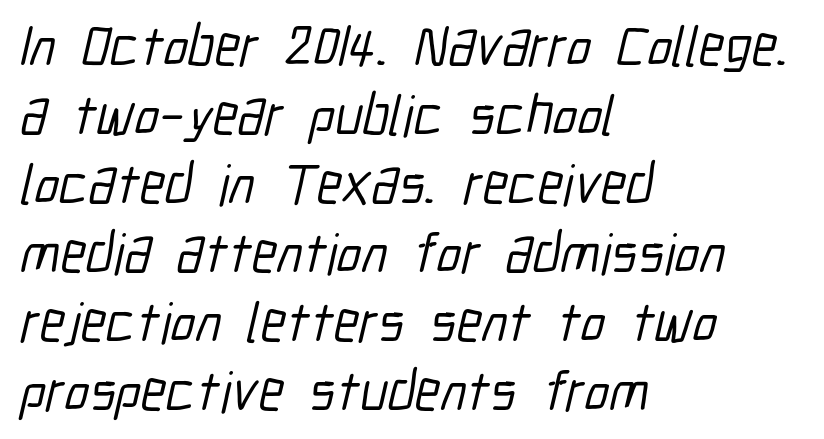
{"serif": "no", "width": "condensed", "stroke_contrast": "low", "x_height": "medium", "monospaced": "no", "underline": "no", "align": "left", "line_spacing_ratio": 1.21, "letter_spacing": "normal", "letter_spacing_em": 0.0, "glyph_px": 57}
